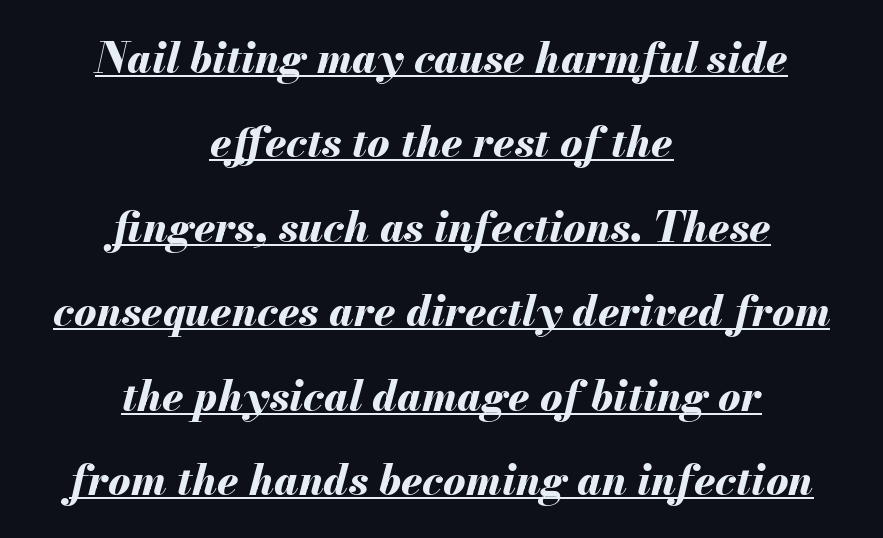
Does the weight exceed regular? Yes, all the way to bold. The designer dialed line spacing up above the default. Short note: letters normally spaced. Check the space under the baseline: a stroke is drawn there. Style check: oblique. The lines in this sample share a center point and differ in where they start and stop.
